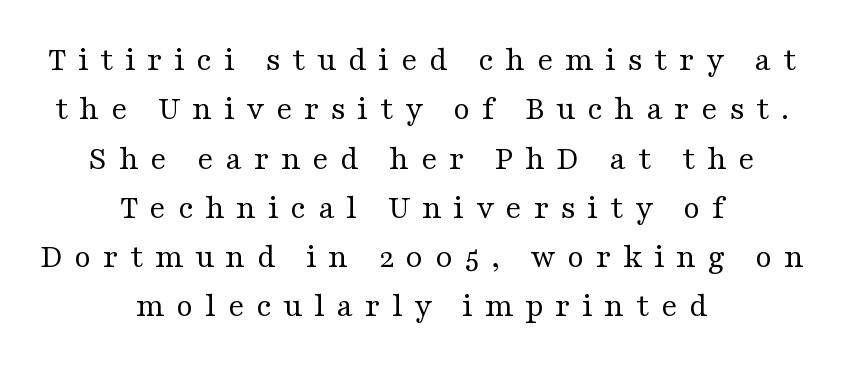
Regular leading. Type without underlining. Alignment: centered. Display-style spreading of the glyphs; the letterfit is very open. This reads as an unemphasized weight, regular at the heaviest.
